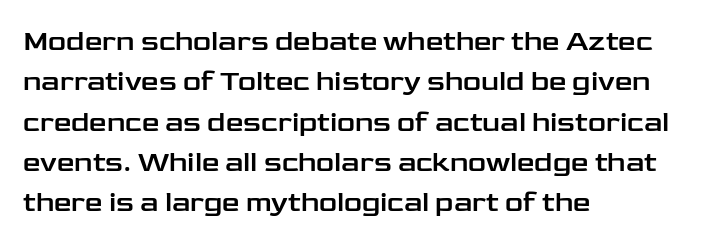
{"serif": "no", "italic": "no", "width": "wide", "stroke_contrast": "low", "x_height": "medium", "monospaced": "no", "underline": "no", "align": "left", "line_spacing": "normal", "line_spacing_ratio": 1.44, "letter_spacing": "normal", "letter_spacing_em": 0.0, "glyph_px": 28}
